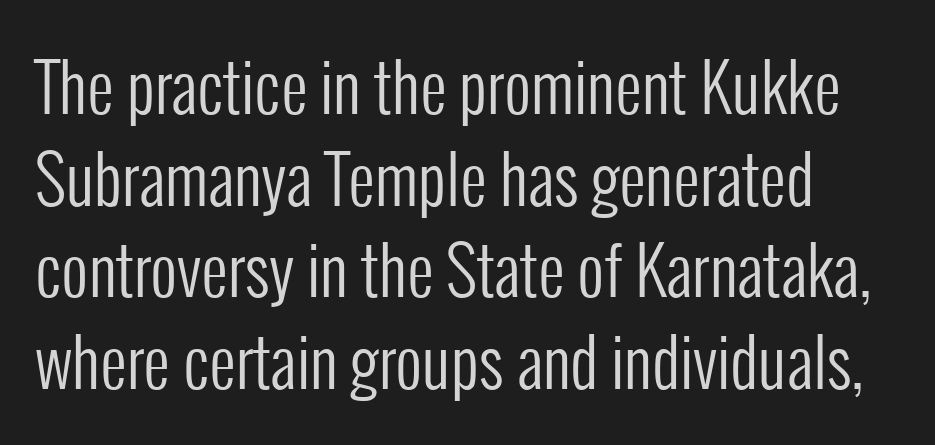
{"serif": "no", "italic": "no", "bold": "no", "weight": "regular", "width": "condensed", "stroke_contrast": "low", "x_height": "medium", "monospaced": "no", "underline": "no", "line_spacing": "normal", "line_spacing_ratio": 1.39, "letter_spacing": "normal", "letter_spacing_em": 0.0, "glyph_px": 66}
